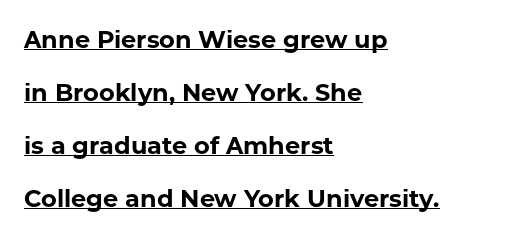
The image shows 24 px bold type, upright; set left-aligned, loose line spacing (2.21x), normal letter spacing, underlined.
